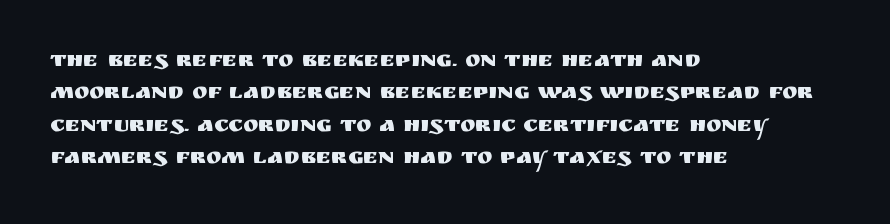
Q: Is the text italic (slanted)? A: No, it is upright.
Q: Is the text underlined? A: No.
Q: How is the paragraph aligned? A: Left-aligned.
Q: Is the spacing between letters normal or unusually wide? A: Normal.
Q: Is the spacing between lines tight, normal or loose? A: Normal.
